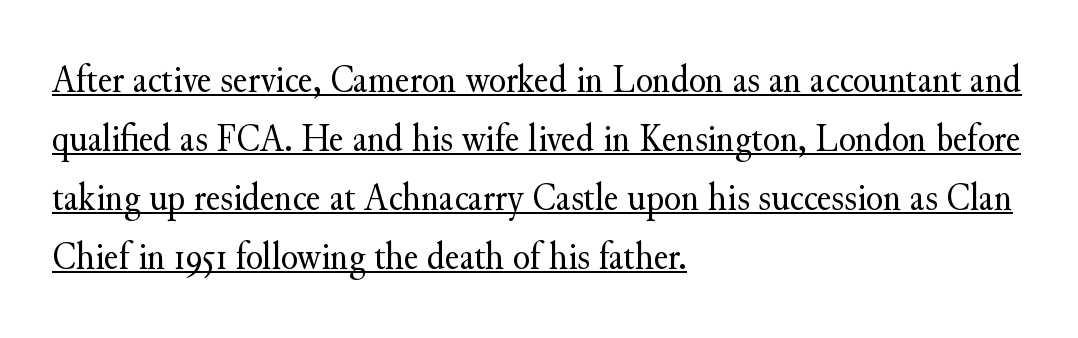
Q: Is the text bold? A: No.
Q: Is the text italic (slanted)? A: No, it is upright.
Q: Is the typeface a serif or a sans-serif typeface? A: Serif.
Q: Is the text underlined? A: Yes.
Q: How is the paragraph aligned? A: Left-aligned.
Q: Is the spacing between letters normal or unusually wide? A: Normal.
Q: Is the spacing between lines tight, normal or loose? A: Normal.
Q: Width (condensed, normal, or wide)? A: Normal.
Q: Stroke contrast? A: Medium.
Q: x-height? A: Small.
Q: Monospaced? A: No.
